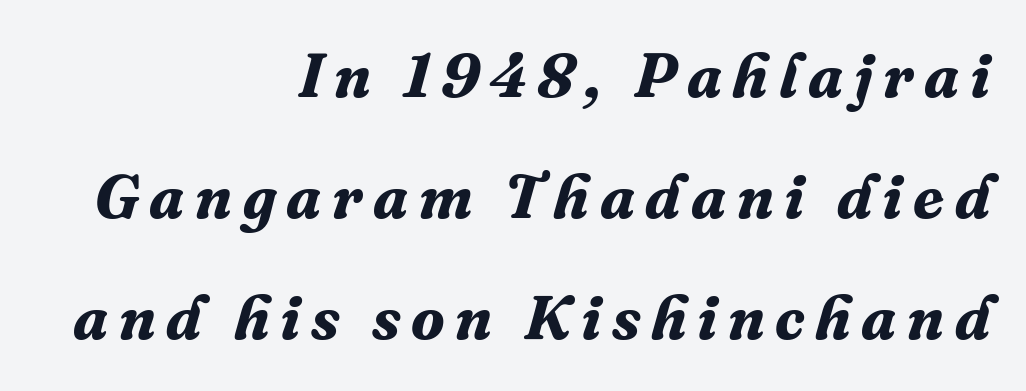
Serif or sans? Serif — the stroke terminals have little feet. Line spacing here is loose. Posture: slanted. Glance below the letters and you will spot only blank space. The strokes are fattened all the way to bold. A flush-right, rag-left setting is used for this passage.
